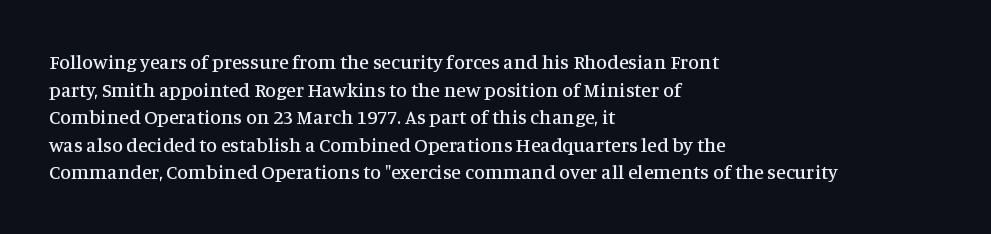
{"italic": "no", "underline": "no", "align": "left", "line_spacing": "normal", "line_spacing_ratio": 1.38, "letter_spacing": "normal", "letter_spacing_em": 0.0, "glyph_px": 20}
